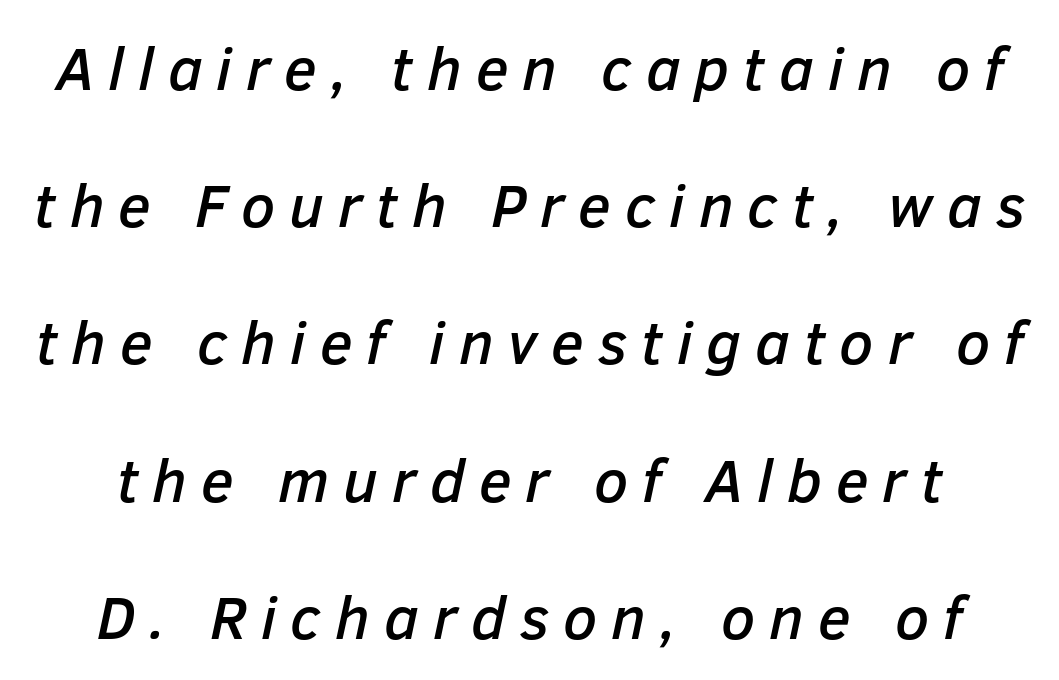
Q: Is the text italic (slanted)? A: Yes, it leans right by about 12 degrees.
Q: Is the text underlined? A: No.
Q: Is the spacing between letters normal or unusually wide? A: Unusually wide.
Q: Is the spacing between lines tight, normal or loose? A: Loose.
Q: Width (condensed, normal, or wide)? A: Normal.
Q: Stroke contrast? A: Low.
Q: x-height? A: Medium.
Q: Monospaced? A: No.
